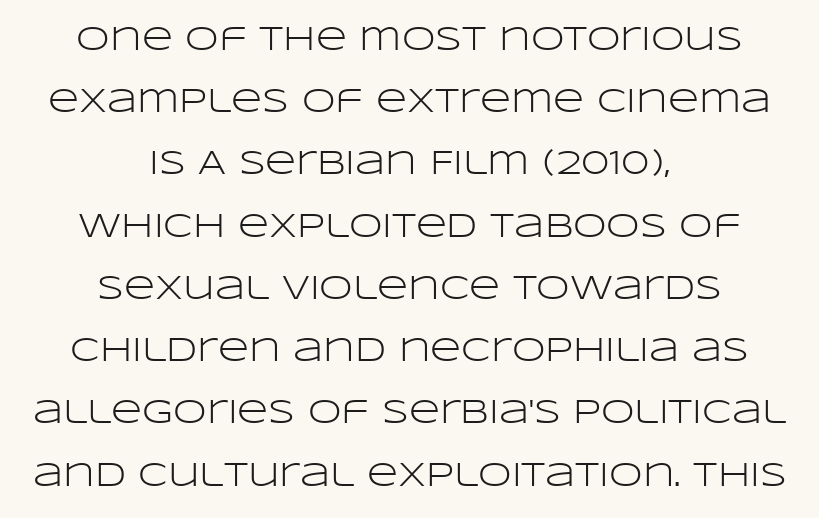
A sans-serif font was chosen for this passage. It's the straight-up-and-down kind of type. Descenders hang freely into open space. Default kerning and tracking; the words read as compact shapes. The rag falls on both sides of this text block equally. Summary of weight: not heavy and not bold.
